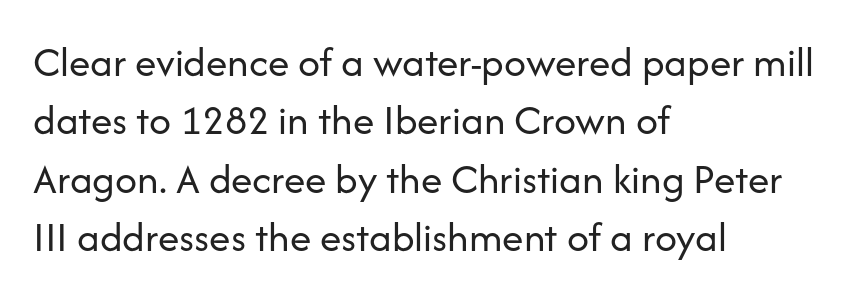
{"serif": "no", "italic": "no", "bold": "no", "weight": "regular", "width": "normal", "stroke_contrast": "low", "x_height": "medium", "monospaced": "no", "underline": "no", "align": "left", "line_spacing": "normal", "line_spacing_ratio": 1.36, "letter_spacing": "normal", "letter_spacing_em": 0.0, "glyph_px": 43}
